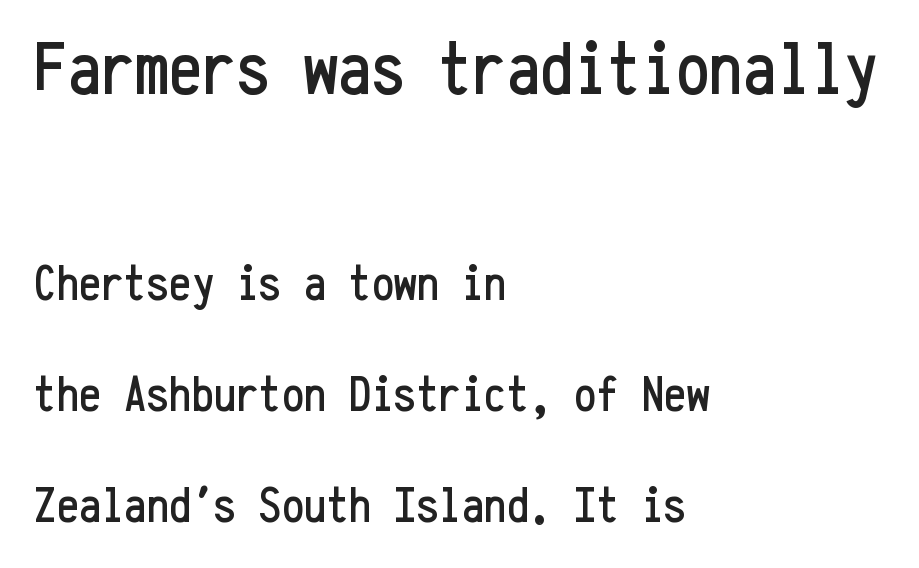
Q: Is the text italic (slanted)? A: No, it is upright.
Q: Is the typeface a serif or a sans-serif typeface? A: Sans-serif.
Q: Is the text underlined? A: No.
Q: How is the paragraph aligned? A: Left-aligned.
Q: Is the spacing between letters normal or unusually wide? A: Normal.
Q: Is the spacing between lines tight, normal or loose? A: Loose.
Q: Which block of text is set in a larger size, the first (top) or the second (bottom)? A: The first (top) one.
Q: Width (condensed, normal, or wide)? A: Condensed.
Q: Stroke contrast? A: Low.
Q: x-height? A: Medium.
Q: Monospaced? A: Yes.
